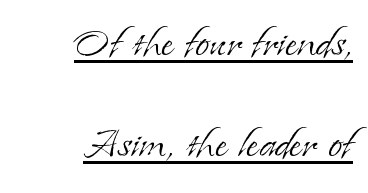
Q: Is the text bold? A: No.
Q: Is the text italic (slanted)? A: Yes.
Q: Is the typeface a serif or a sans-serif typeface? A: Serif.
Q: Is the text underlined? A: Yes.
Q: How is the paragraph aligned? A: Right-aligned.
Q: Is the spacing between letters normal or unusually wide? A: Normal.
Q: Is the spacing between lines tight, normal or loose? A: Loose.
Q: Width (condensed, normal, or wide)? A: Normal.
Q: Stroke contrast? A: Low.
Q: x-height? A: Small.
Q: Monospaced? A: No.
